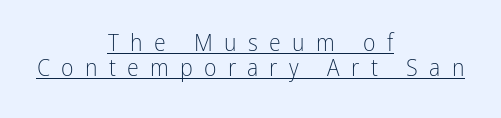
Loose tracking; the words dissolve into strings of separated letters. A continuous stroke trails under the words, as in a hyperlink. Each new line begins almost immediately beneath the previous one. These lines are centered, leaving both edges ragged. The strokes are not fattened; the text isn't bold. No italicization has been applied; the sample stays upright.
